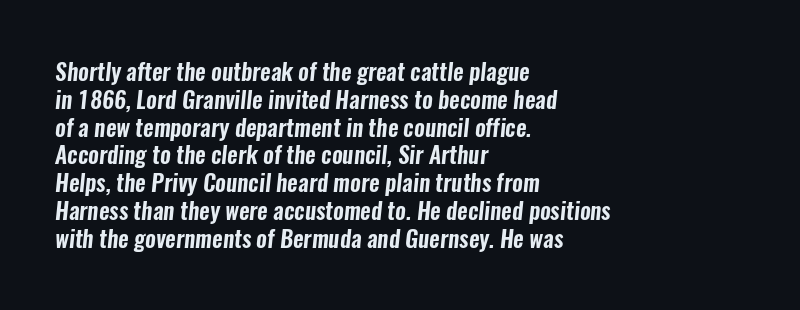
Q: Is the text underlined? A: No.
Q: How is the paragraph aligned? A: Left-aligned.
Q: Is the spacing between letters normal or unusually wide? A: Normal.
